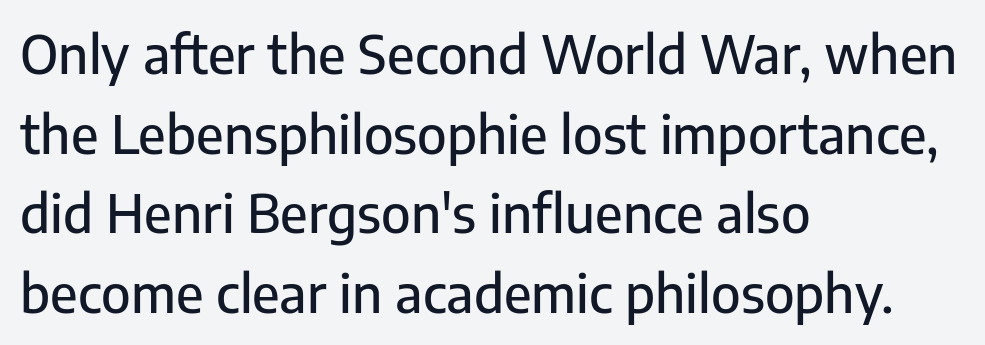
The line texture is even and compact thanks to regular tracking. This is the regular roman posture of the typeface. Each new line begins a customary step beneath the previous one. The passage shown is not underscored anywhere.
